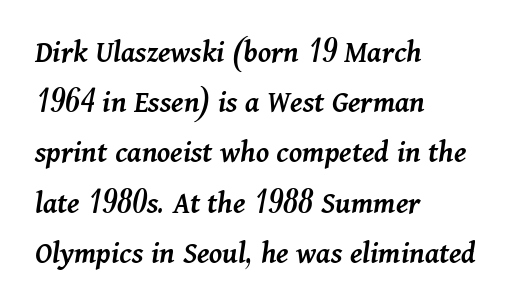
Typographic density is moderately raised because the face is semibold. The face used here is proportionally spaced, like ordinary book or web type. Whoever set this chose a conventional vertical rhythm. A typesetter would mark this as italic. Nobody touched the tracking dial on this one.
